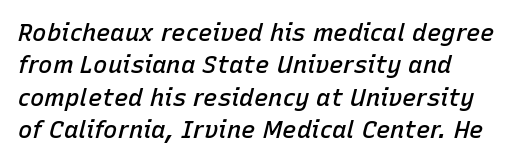
{"italic": "yes", "lean": "right", "slant_degrees": 15, "bold": "semi", "underline": "no", "align": "left", "line_spacing": "normal", "line_spacing_ratio": 1.35, "letter_spacing": "normal", "letter_spacing_em": 0.0, "glyph_px": 24}
